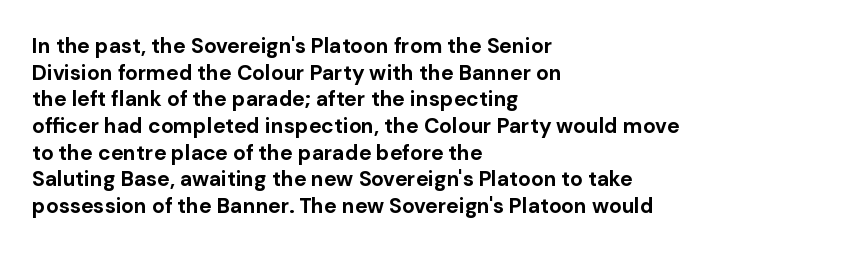
The image shows 21 px bold type, upright; set left-aligned, normal line spacing (1.27x), normal letter spacing, not underlined.
